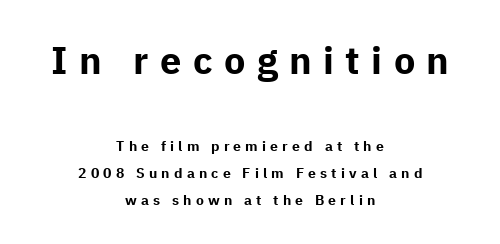
{"serif": "no", "italic": "no", "bold": "yes", "weight": "bold", "width": "normal", "stroke_contrast": "low", "x_height": "medium", "monospaced": "no", "underline": "no", "align": "center", "line_spacing": "loose", "line_spacing_ratio": 1.92, "letter_spacing": "wide", "letter_spacing_em": 0.3, "larger_block": "first", "size_ratio": 2.71, "glyph_px": 38}
